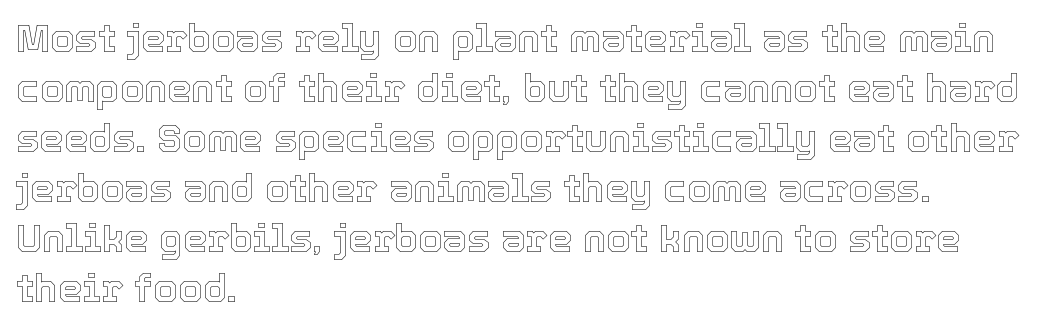
{"italic": "no", "width": "normal", "x_height": "medium", "monospaced": "no", "underline": "no", "align": "left", "line_spacing": "normal", "line_spacing_ratio": 1.28, "letter_spacing": "normal", "letter_spacing_em": 0.0, "glyph_px": 39}
